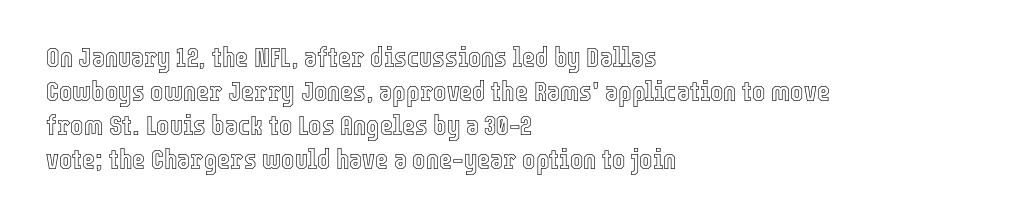
{"italic": "no", "width": "condensed", "x_height": "medium", "monospaced": "no", "underline": "no", "align": "left", "line_spacing_ratio": 1.21, "letter_spacing": "normal", "letter_spacing_em": 0.0, "glyph_px": 28}
